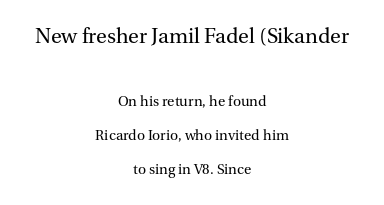
{"italic": "no", "bold": "no", "underline": "no", "align": "center", "line_spacing": "loose", "line_spacing_ratio": 2.28, "letter_spacing": "normal", "letter_spacing_em": 0.0, "larger_block": "first", "size_ratio": 1.47, "glyph_px": 22}
